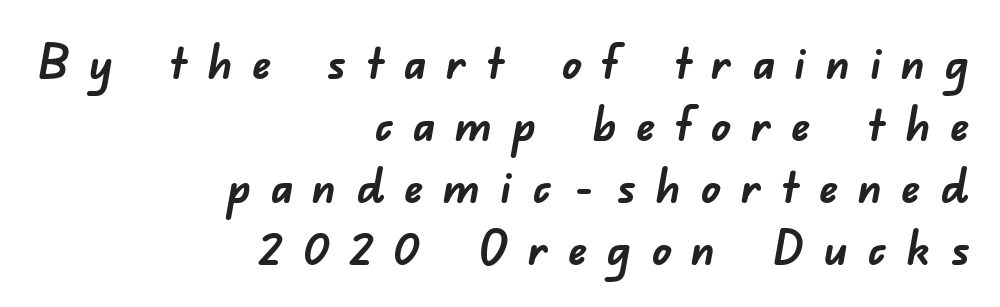
The image shows 48 px semibold sans-serif type; set right-aligned, normal line spacing (1.29x), unusually wide letter spacing (+0.41 em), not underlined; low stroke contrast and a small x-height.
